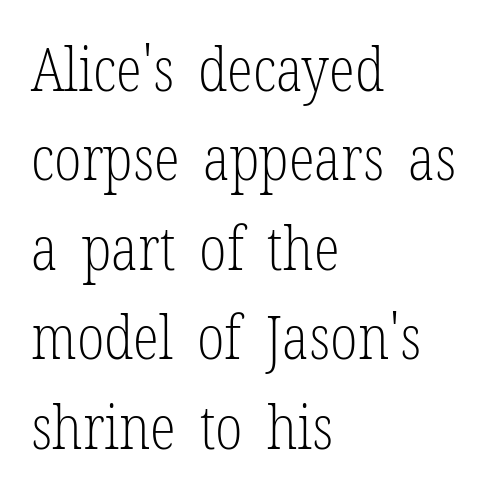
The image shows 60 px light, condensed serif type, upright; set left-aligned, normal line spacing (1.49x), normal letter spacing, not underlined; low stroke contrast and a medium x-height.
